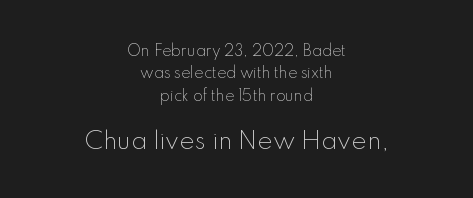
Q: Is the text bold? A: No.
Q: Is the text italic (slanted)? A: No, it is upright.
Q: Is the text underlined? A: No.
Q: How is the paragraph aligned? A: Centered.
Q: Is the spacing between letters normal or unusually wide? A: Normal.
Q: Is the spacing between lines tight, normal or loose? A: Normal.
Q: Which block of text is set in a larger size, the first (top) or the second (bottom)? A: The second (bottom) one.
